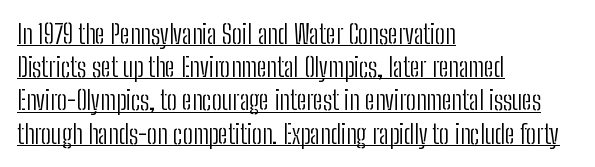
{"italic": "no", "bold": "no", "underline": "yes", "align": "left", "line_spacing_ratio": 1.23, "letter_spacing": "normal", "letter_spacing_em": 0.0, "glyph_px": 27}
